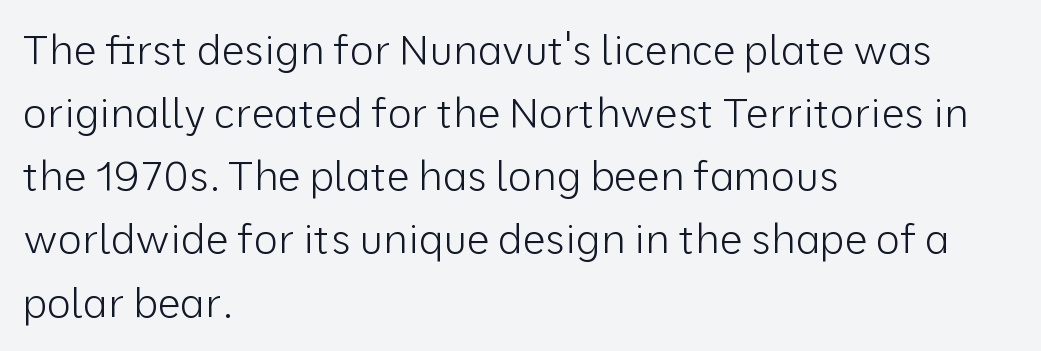
Q: Is the text bold? A: No.
Q: Is the text italic (slanted)? A: No, it is upright.
Q: Is the typeface a serif or a sans-serif typeface? A: Sans-serif.
Q: Is the text underlined? A: No.
Q: How is the paragraph aligned? A: Left-aligned.
Q: Is the spacing between letters normal or unusually wide? A: Normal.
Q: Is the spacing between lines tight, normal or loose? A: Normal.
Q: Width (condensed, normal, or wide)? A: Normal.
Q: Stroke contrast? A: Low.
Q: x-height? A: Medium.
Q: Monospaced? A: No.
